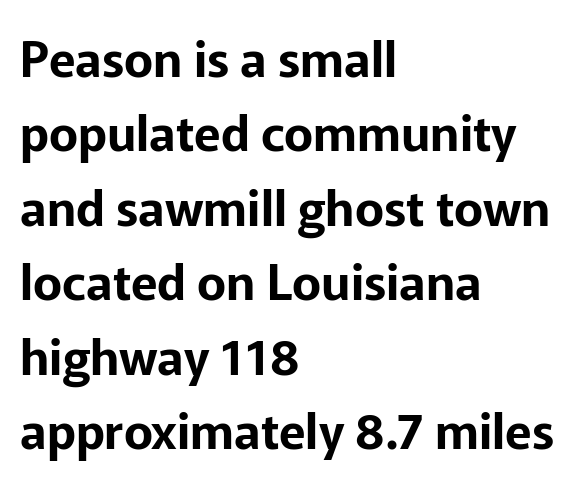
{"serif": "no", "italic": "no", "width": "normal", "stroke_contrast": "low", "x_height": "medium", "monospaced": "no", "underline": "no", "align": "left", "line_spacing": "normal", "line_spacing_ratio": 1.52, "letter_spacing": "normal", "letter_spacing_em": 0.0, "glyph_px": 49}
